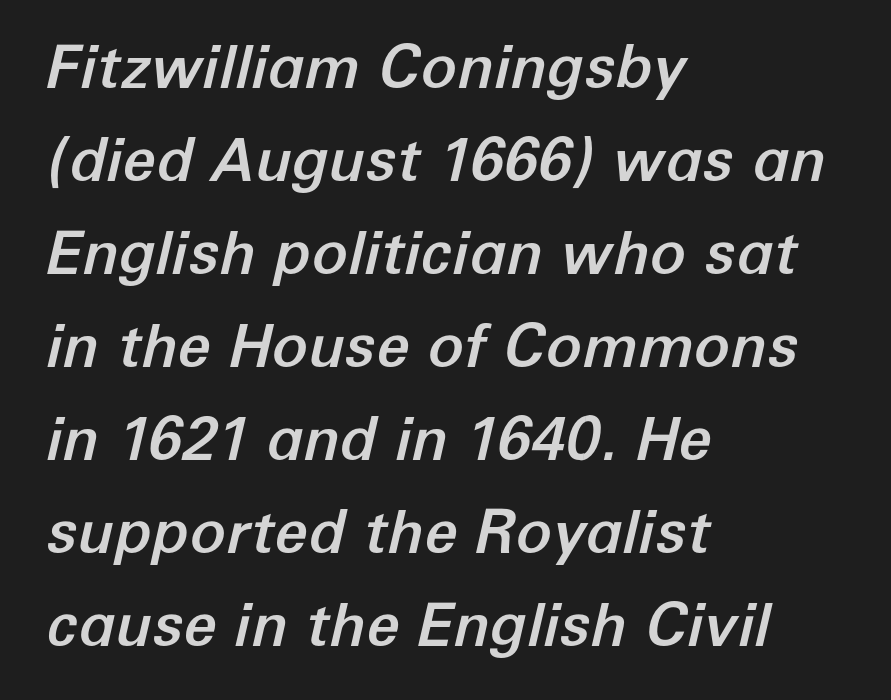
{"italic": "yes", "lean": "right", "slant_degrees": 12, "width": "normal", "stroke_contrast": "low", "x_height": "medium", "monospaced": "no", "underline": "no", "align": "left", "line_spacing": "normal", "line_spacing_ratio": 1.55, "letter_spacing": "normal", "letter_spacing_em": 0.0, "glyph_px": 60}
